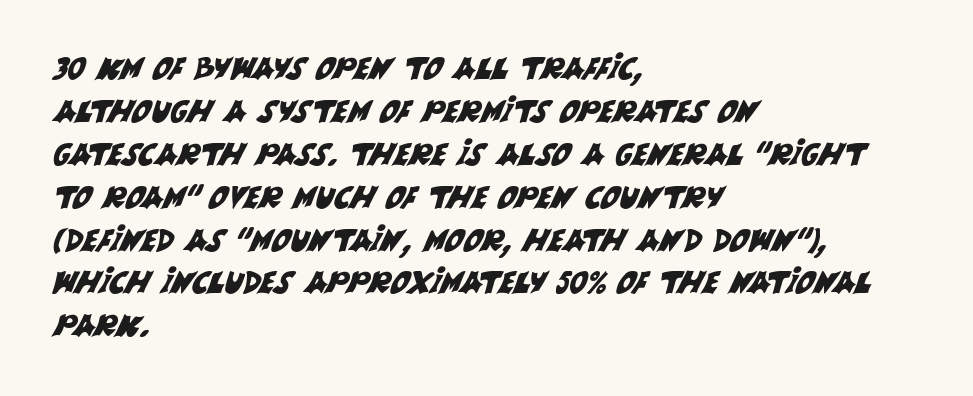
If you measured baseline to baseline, you'd find a middling distance. Which margin do the lines hug? The left one — the right edge is uneven. The face used here is proportionally spaced, like ordinary book or web type. This is sans-serif lettering, the kind often seen on screens and signage. The line texture is even and compact thanks to regular tracking.
